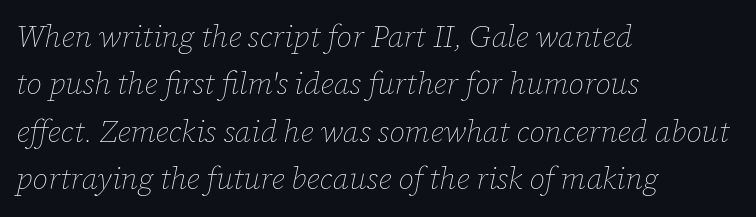
{"italic": "yes", "lean": "right", "slant_degrees": 12, "bold": "no", "weight": "thin", "width": "normal", "stroke_contrast": "low", "x_height": "medium", "monospaced": "no", "underline": "no", "align": "left", "line_spacing": "normal", "line_spacing_ratio": 1.53, "letter_spacing": "normal", "letter_spacing_em": 0.0, "glyph_px": 31}
